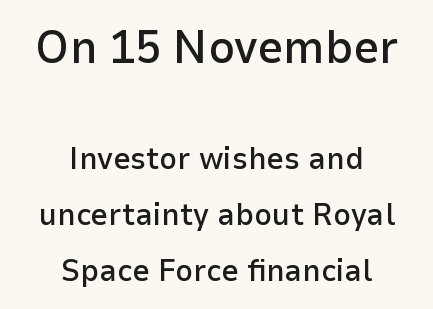
Q: Is the text bold? A: Semi-bold.
Q: Is the text italic (slanted)? A: No, it is upright.
Q: Is the typeface a serif or a sans-serif typeface? A: Sans-serif.
Q: Is the text underlined? A: No.
Q: How is the paragraph aligned? A: Centered.
Q: Is the spacing between letters normal or unusually wide? A: Normal.
Q: Which block of text is set in a larger size, the first (top) or the second (bottom)? A: The first (top) one.
Q: Width (condensed, normal, or wide)? A: Normal.
Q: Stroke contrast? A: Low.
Q: x-height? A: Medium.
Q: Monospaced? A: No.
